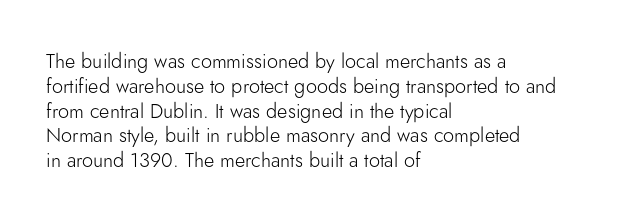
Each stroke keeps to a modest, everyday thickness or less. The type is set solid horizontally, with unmodified tracking. Italic: no, the glyphs are upright roman. In CSS terms this would be text-align: left.
